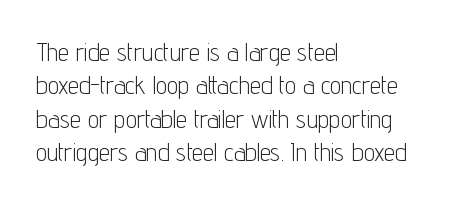
The image shows 25 px text type, upright; set left-aligned, normal line spacing (1.34x), normal letter spacing, not underlined.
